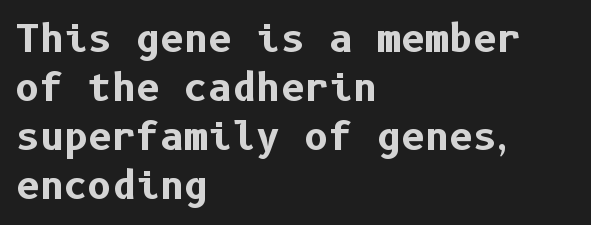
Q: Is the text bold? A: Yes.
Q: Is the text italic (slanted)? A: No, it is upright.
Q: Is the typeface a serif or a sans-serif typeface? A: Sans-serif.
Q: Is the text underlined? A: No.
Q: How is the paragraph aligned? A: Left-aligned.
Q: Is the spacing between letters normal or unusually wide? A: Normal.
Q: Is the spacing between lines tight, normal or loose? A: Normal.
Q: Width (condensed, normal, or wide)? A: Normal.
Q: Stroke contrast? A: Low.
Q: x-height? A: Medium.
